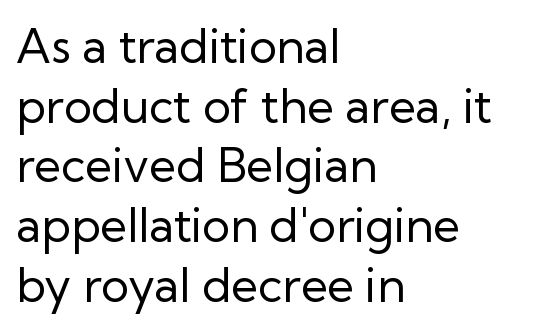
{"serif": "no", "italic": "no", "bold": "no", "weight": "regular", "width": "normal", "stroke_contrast": "low", "x_height": "medium", "monospaced": "no", "underline": "no", "align": "left", "line_spacing": "normal", "line_spacing_ratio": 1.27, "letter_spacing": "normal", "letter_spacing_em": 0.0, "glyph_px": 47}
